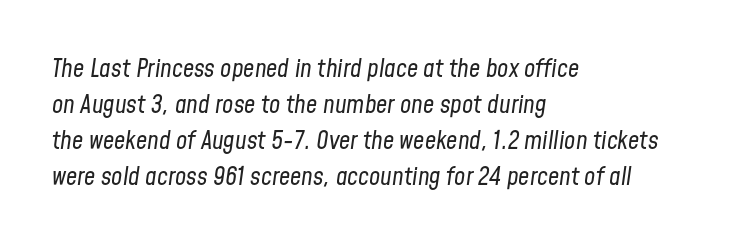
{"italic": "yes", "lean": "right", "slant_degrees": 8, "bold": "no", "underline": "no", "align": "left", "line_spacing": "normal", "line_spacing_ratio": 1.44, "letter_spacing": "normal", "letter_spacing_em": 0.0, "glyph_px": 25}
